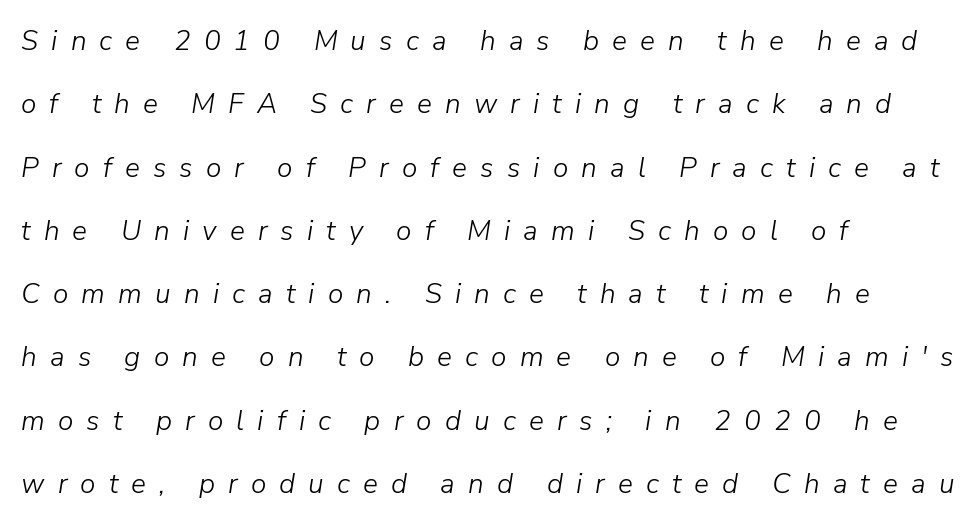
Q: Is the text bold? A: No.
Q: Is the text italic (slanted)? A: Yes, it leans right by about 9 degrees.
Q: Is the text underlined? A: No.
Q: How is the paragraph aligned? A: Left-aligned.
Q: Is the spacing between letters normal or unusually wide? A: Unusually wide.
Q: Is the spacing between lines tight, normal or loose? A: Loose.
Q: Width (condensed, normal, or wide)? A: Normal.
Q: Stroke contrast? A: Low.
Q: x-height? A: Medium.
Q: Monospaced? A: No.
